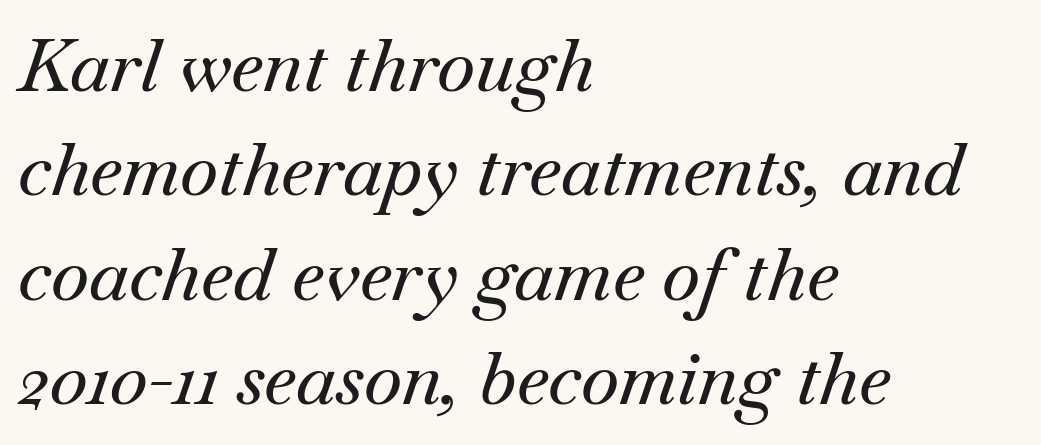
The image shows 73 px serif type, italic (leaning right); set left-aligned, normal line spacing (1.43x), normal letter spacing, not underlined; medium stroke contrast and a small x-height.
